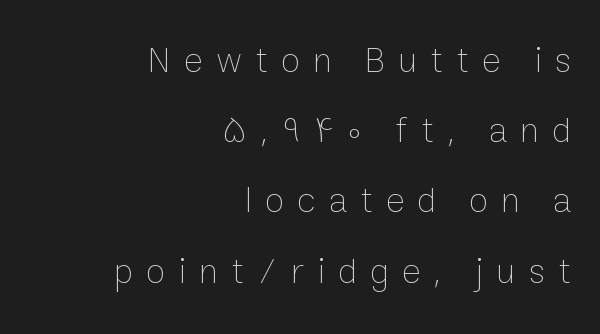
Rule under the text: the space is simply empty. You could only call the tracking loose — the letters float apart. Characters remain perfectly vertical along every line. The face looks like a standard text weight, possibly lighter. What's the leading like? Stretched, with rows far apart. These lines stack with their right ends in a neat column.
